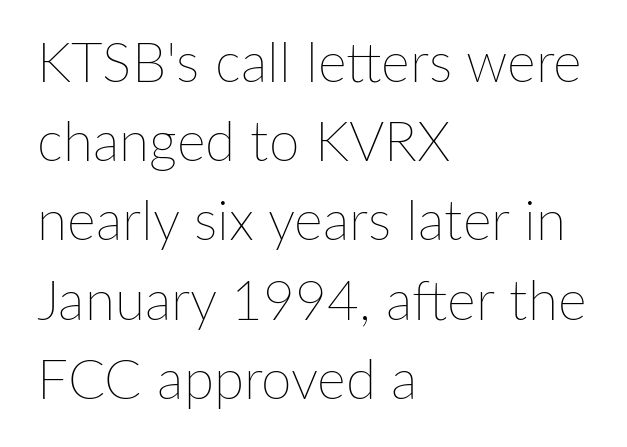
Q: Is the text bold? A: No.
Q: Is the text italic (slanted)? A: No, it is upright.
Q: Is the text underlined? A: No.
Q: How is the paragraph aligned? A: Left-aligned.
Q: Is the spacing between letters normal or unusually wide? A: Normal.
Q: Is the spacing between lines tight, normal or loose? A: Normal.
Q: Width (condensed, normal, or wide)? A: Normal.
Q: Stroke contrast? A: Low.
Q: x-height? A: Medium.
Q: Monospaced? A: No.
